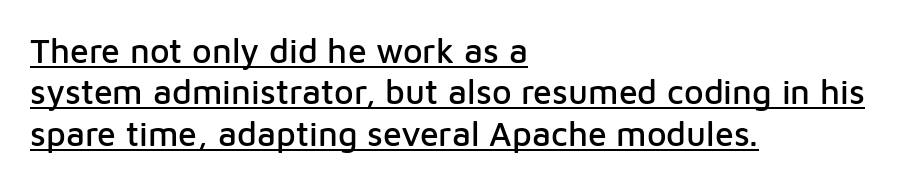
{"serif": "no", "italic": "no", "width": "normal", "stroke_contrast": "low", "x_height": "medium", "monospaced": "no", "underline": "yes", "align": "left", "line_spacing_ratio": 1.22, "letter_spacing": "normal", "letter_spacing_em": 0.0, "glyph_px": 34}
